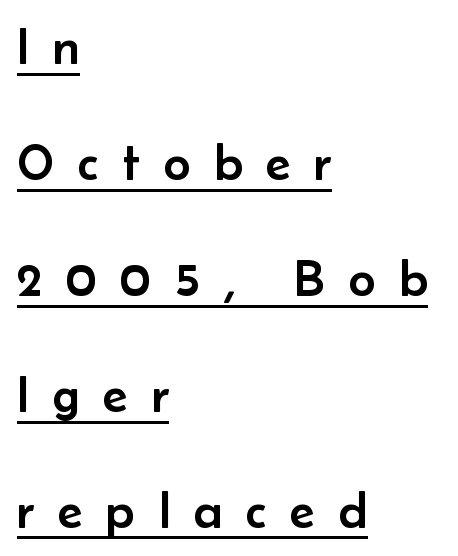
Q: Is the text italic (slanted)? A: No, it is upright.
Q: Is the typeface a serif or a sans-serif typeface? A: Sans-serif.
Q: Is the text underlined? A: Yes.
Q: How is the paragraph aligned? A: Left-aligned.
Q: Is the spacing between letters normal or unusually wide? A: Unusually wide.
Q: Is the spacing between lines tight, normal or loose? A: Loose.
Q: Width (condensed, normal, or wide)? A: Normal.
Q: Stroke contrast? A: Low.
Q: x-height? A: Small.
Q: Monospaced? A: No.
